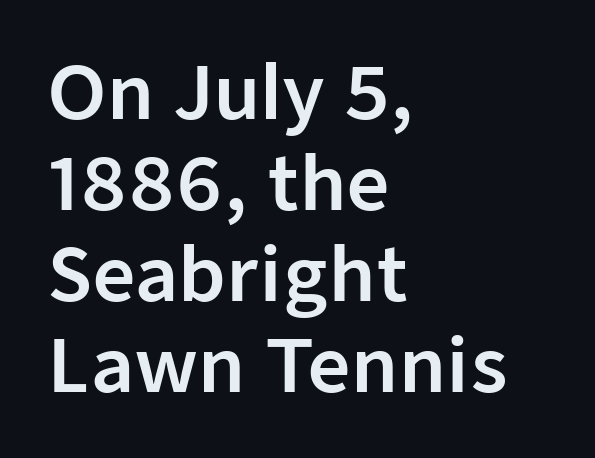
{"serif": "no", "italic": "no", "width": "normal", "stroke_contrast": "low", "x_height": "medium", "monospaced": "no", "underline": "no", "align": "left", "line_spacing_ratio": 1.23, "letter_spacing": "normal", "letter_spacing_em": 0.0, "glyph_px": 74}
